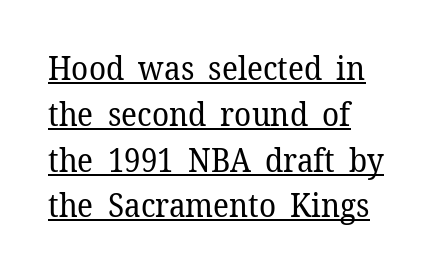
There is no visible air inserted between adjacent glyphs. You could not count columns in this text — the font is proportionally spaced. Ink coverage per letter is moderate at most. Posture: upright roman. Caption: multi-line text, flush left, ragged right.
